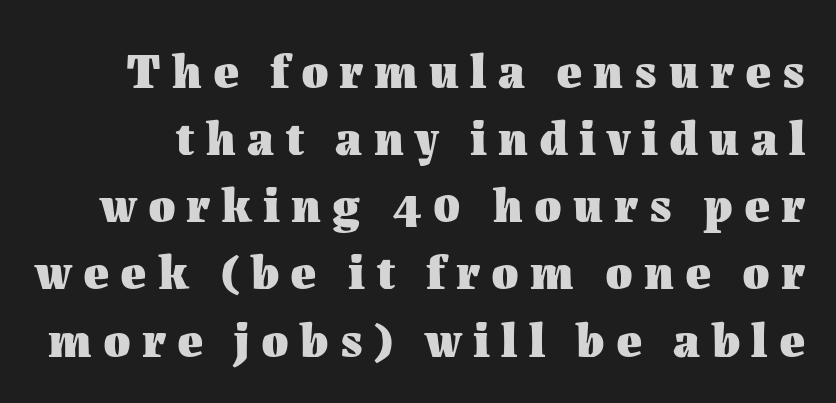
The image shows 49 px heavy type, upright; set normal line spacing (1.37x), unusually wide letter spacing (+0.23 em), not underlined; medium stroke contrast and a medium x-height.
